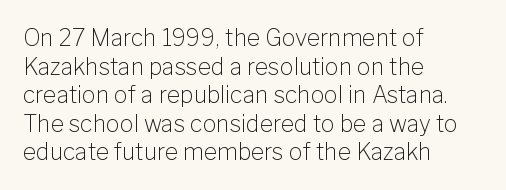
Q: Is the text bold? A: No.
Q: Is the text italic (slanted)? A: No, it is upright.
Q: Is the text underlined? A: No.
Q: How is the paragraph aligned? A: Left-aligned.
Q: Is the spacing between letters normal or unusually wide? A: Normal.
